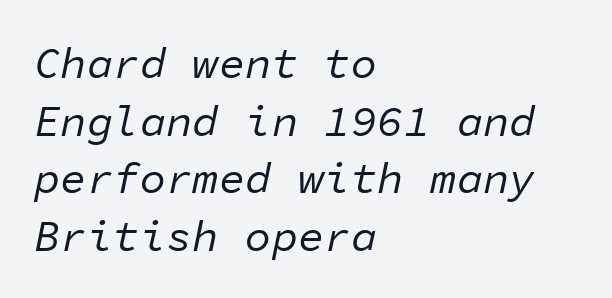
The image shows 44 px regular-weight type, italic (leaning right), monospaced; set left-aligned, normal line spacing (1.31x), normal letter spacing, not underlined; low stroke contrast and a medium x-height.
